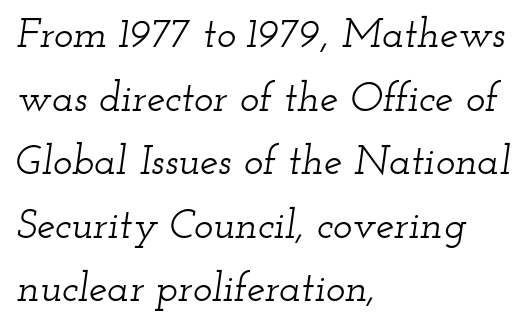
{"serif": "yes", "italic": "yes", "lean": "right", "slant_degrees": 12, "width": "wide", "stroke_contrast": "low", "x_height": "small", "monospaced": "no", "underline": "no", "align": "left", "line_spacing": "normal", "line_spacing_ratio": 1.55, "letter_spacing": "normal", "letter_spacing_em": 0.0, "glyph_px": 41}
